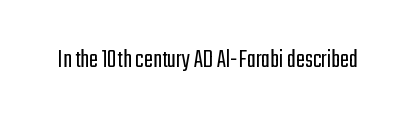
Has an underline been added? It has not. The type is set solid horizontally, with unmodified tracking. The characters are drawn with everyday or finer stroke widths. Every character sits straight up, as roman type does.
